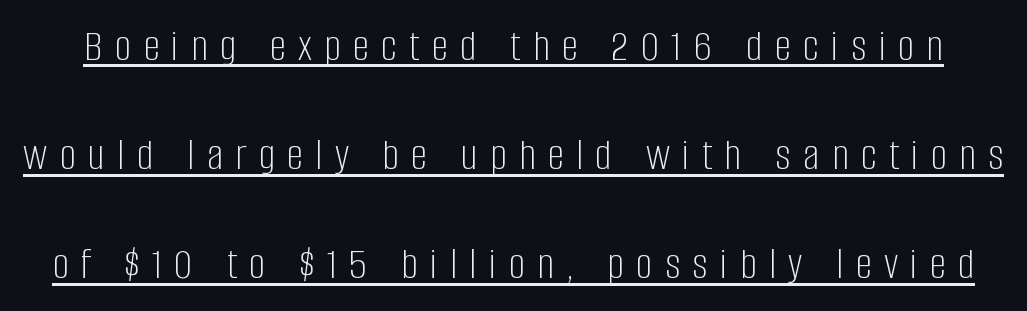
The image shows 46 px light, condensed sans-serif type, upright; set loose line spacing (2.37x), unusually wide letter spacing (+0.27 em), underlined; low stroke contrast and a large x-height.
